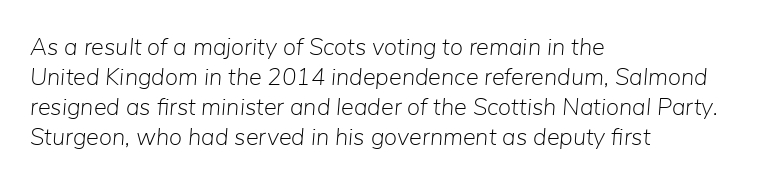
{"italic": "yes", "lean": "right", "slant_degrees": 5, "bold": "no", "underline": "no", "align": "left", "line_spacing": "normal", "line_spacing_ratio": 1.25, "letter_spacing": "normal", "letter_spacing_em": 0.0, "glyph_px": 24}
